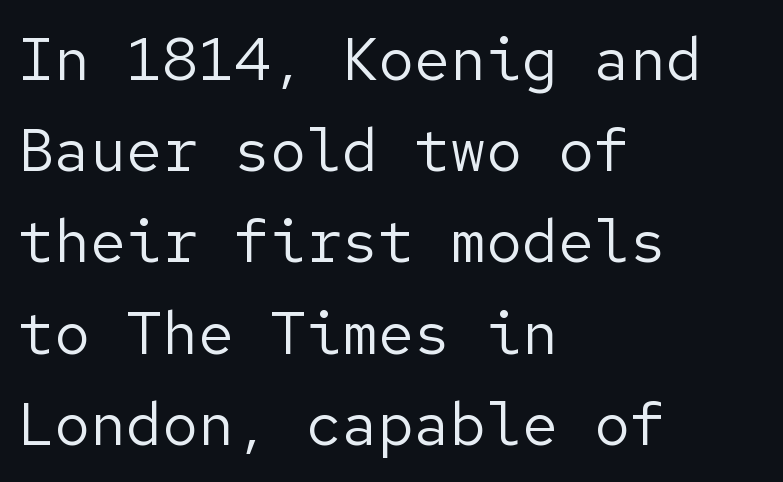
{"serif": "no", "italic": "no", "bold": "no", "weight": "regular", "width": "normal", "stroke_contrast": "low", "x_height": "medium", "underline": "no", "align": "left", "line_spacing": "normal", "line_spacing_ratio": 1.52, "letter_spacing": "normal", "letter_spacing_em": 0.0, "glyph_px": 60}
